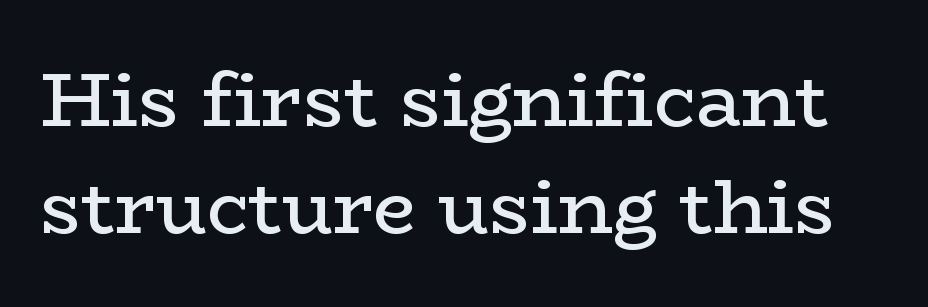
Any mark beneath the type? The region is blank. This is roman type, the default non-slanted kind. The strokes carry an ordinary text weight at most. This is serif lettering, the kind often seen in printed books. Letter spacing: default.
